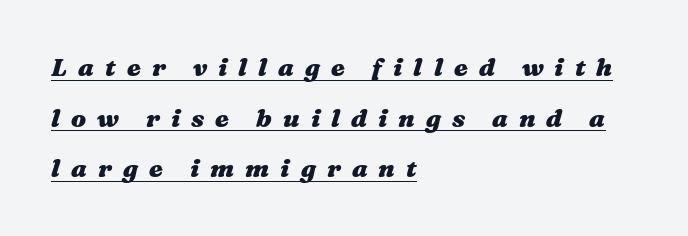
Short and long lines alike share a common starting point at left. In designer terms, the underline attribute is active on this setting. Its strokes are broad and dark, the hallmark of bold type. Inter-character spacing is expanded well beyond the font's built-in metrics. Reading down the column, the eye jumps a long way to each next line. This sample uses an oblique cut, with every glyph tilted off the vertical.
